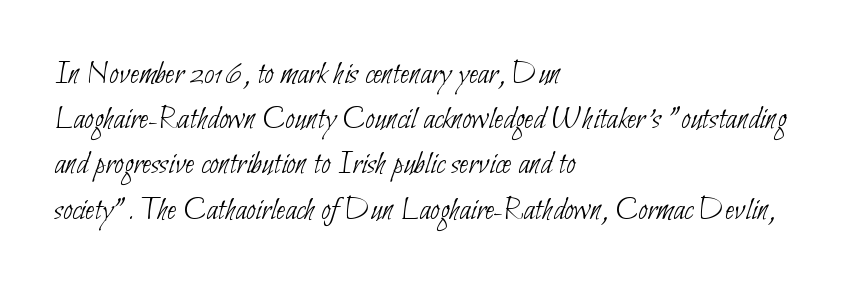
Is this a fixed-width face? No — the glyphs have proportional, varying widths. If you measured baseline to baseline, you'd find a middling distance. Caption: face not bold, strokes unweighted. The gap between lines stays unmarked.
